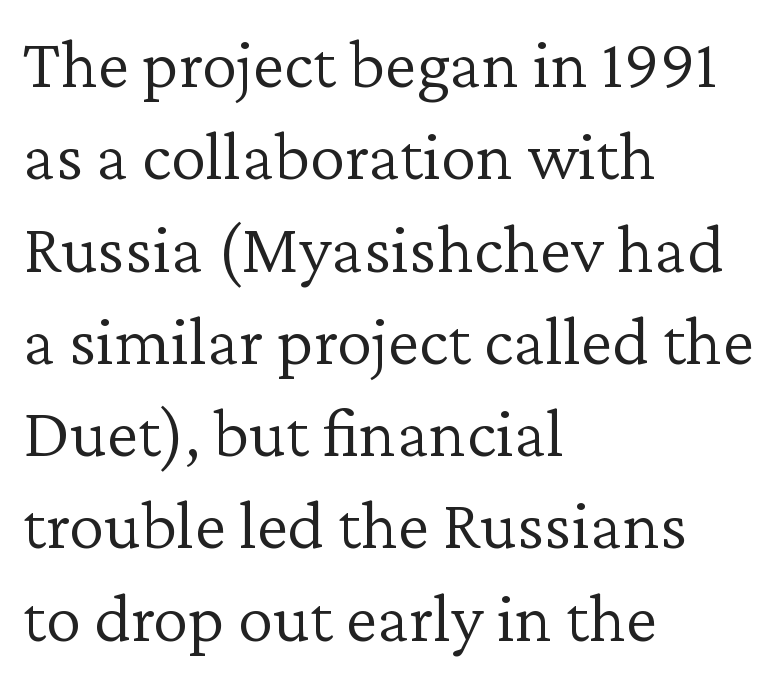
The image shows 71 px light serif type, upright; set left-aligned, normal line spacing (1.3x), normal letter spacing, not underlined; low stroke contrast and a medium x-height.
